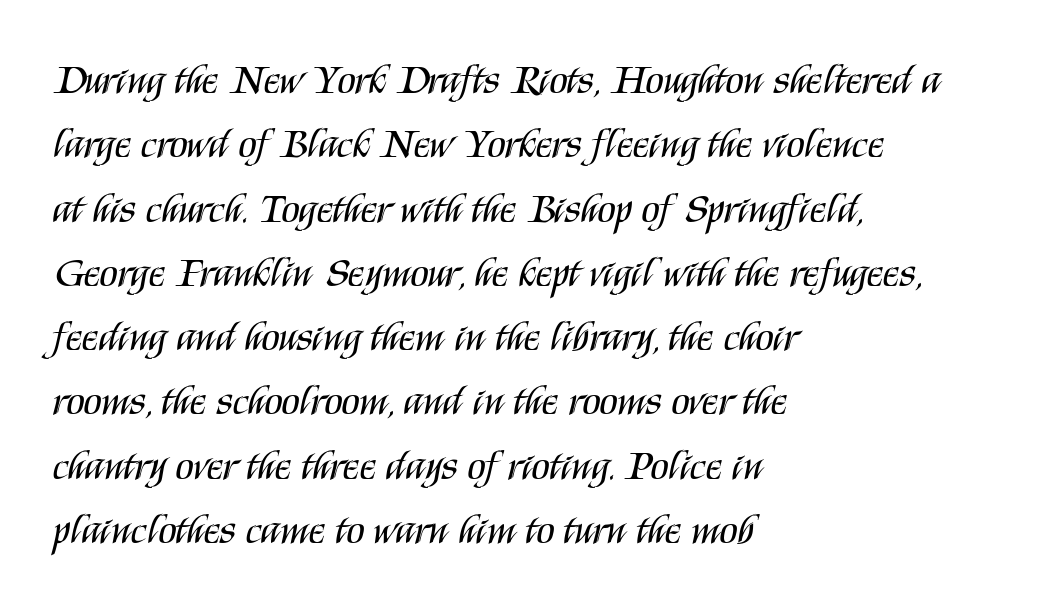
There is no visible air inserted between adjacent glyphs. Leading: standard. The characters are drawn with everyday or finer stroke widths. Looks like regular typesetting: each glyph gets only the width it needs.
